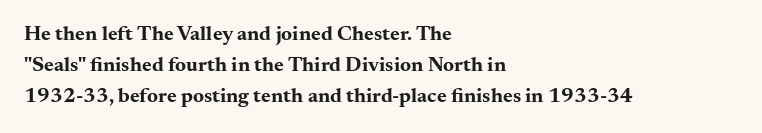
The image shows 21 px bold type, upright; set left-aligned, normal line spacing (1.48x), normal letter spacing, not underlined.
